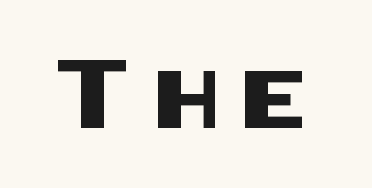
The image shows 57 px sans-serif type, upright; set unusually wide letter spacing (+0.34 em), not underlined; medium stroke contrast and a large x-height.
